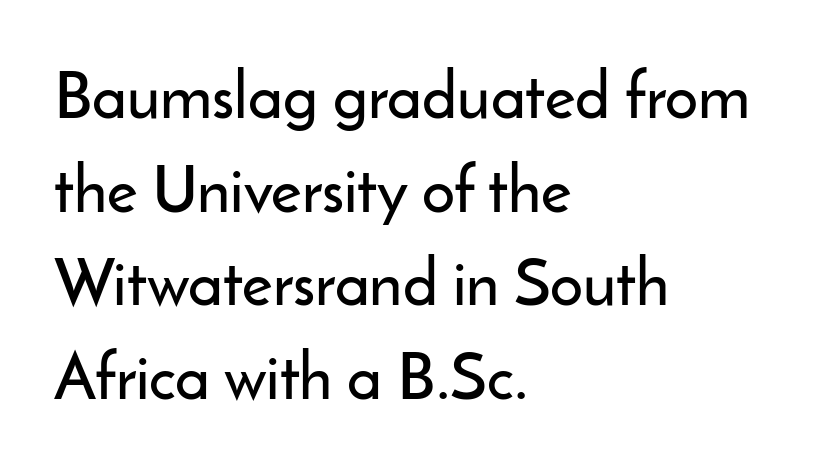
{"serif": "no", "italic": "no", "width": "normal", "stroke_contrast": "low", "x_height": "small", "monospaced": "no", "underline": "no", "align": "left", "line_spacing": "normal", "line_spacing_ratio": 1.44, "letter_spacing": "normal", "letter_spacing_em": 0.0, "glyph_px": 65}
